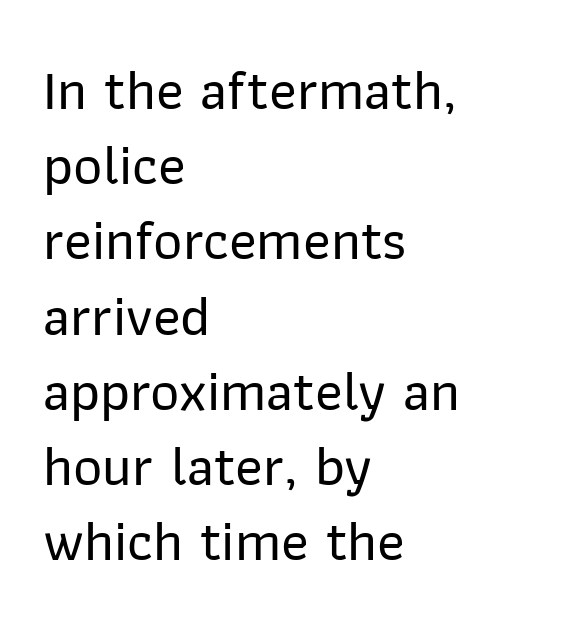
{"serif": "no", "italic": "no", "width": "normal", "stroke_contrast": "low", "x_height": "medium", "monospaced": "no", "underline": "no", "align": "left", "line_spacing": "normal", "line_spacing_ratio": 1.32, "letter_spacing": "normal", "letter_spacing_em": 0.0, "glyph_px": 57}
